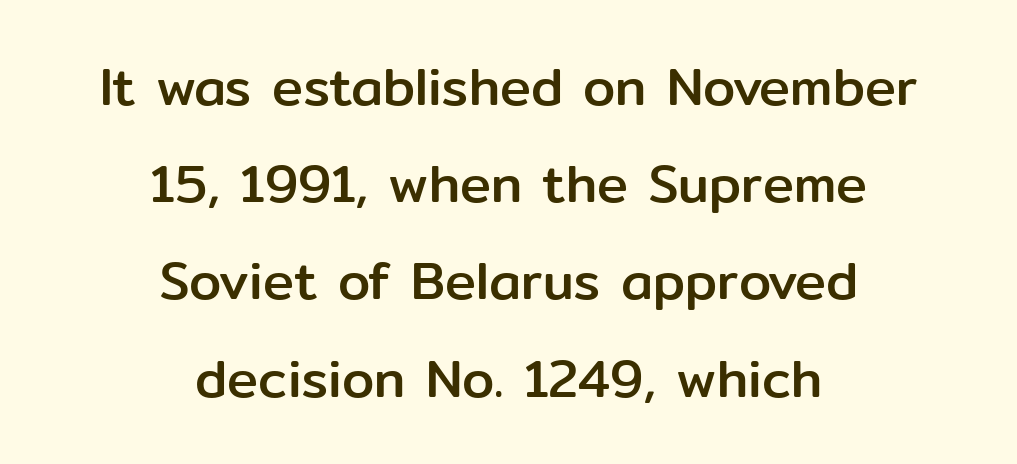
The image shows 52 px sans-serif type, upright; set centered, line spacing 1.87x, normal letter spacing, not underlined; low stroke contrast and a medium x-height.
